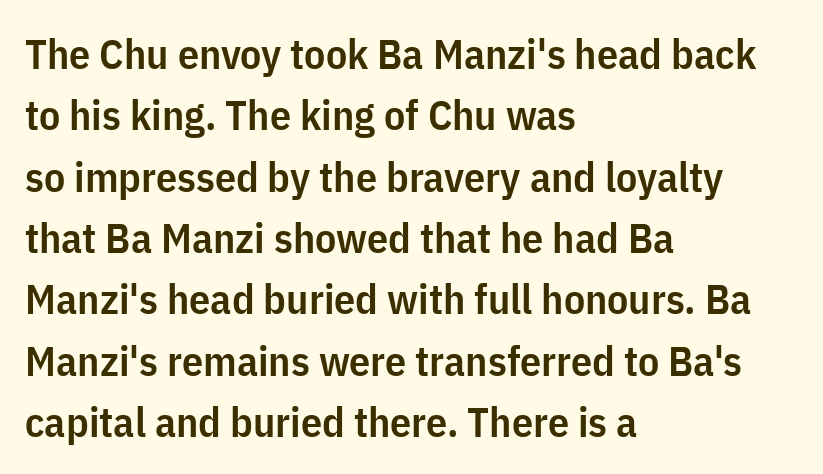
{"serif": "no", "italic": "no", "bold": "semi", "weight": "semibold", "width": "condensed", "stroke_contrast": "low", "x_height": "medium", "monospaced": "no", "underline": "no", "align": "left", "line_spacing": "normal", "line_spacing_ratio": 1.46, "letter_spacing": "normal", "letter_spacing_em": 0.0, "glyph_px": 42}
